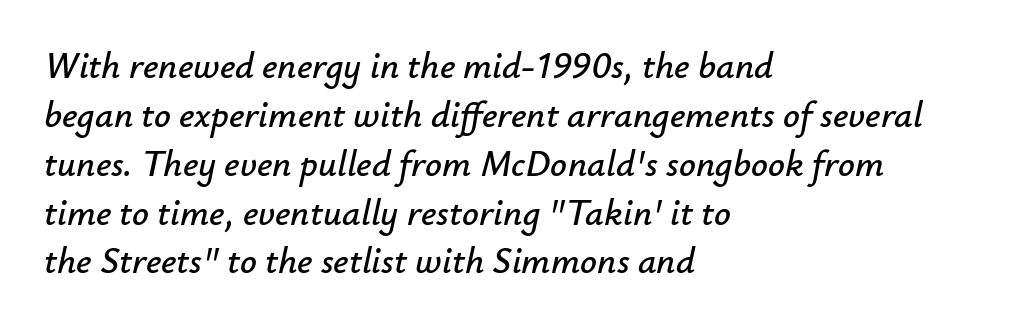
This sample is left-justified, so line endings fall wherever the words run out. The block of text has a typical density, with ordinary space between rows. Bare-footed words on every line. This sample has the flowing, uneven cadence of proportional lettering.
